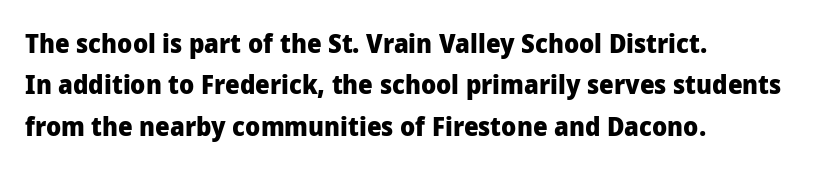
Descenders are the only things crossing below the line. Honestly, the row spacing looks completely unremarkable. The font is running at its bold setting. Inter-character spacing is left at the font's built-in metrics. Vertical strokes here are truly vertical.
